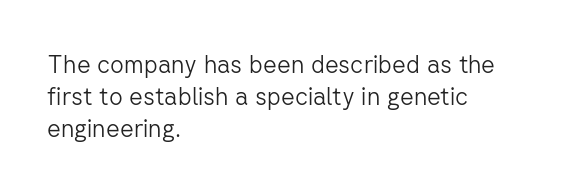
Q: Is the text bold? A: No.
Q: Is the text italic (slanted)? A: No, it is upright.
Q: Is the text underlined? A: No.
Q: How is the paragraph aligned? A: Left-aligned.
Q: Is the spacing between letters normal or unusually wide? A: Normal.
Q: Is the spacing between lines tight, normal or loose? A: Normal.
